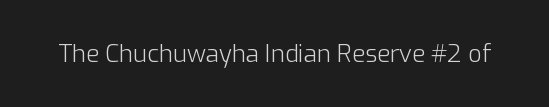
Only glyphs here, with clear space below each row. Notice how the stems are strictly vertical — no italics here. Between one letter and the next there's only the usual sliver of space. Is this a heavy cut? Hardly; it is regular or lighter.
